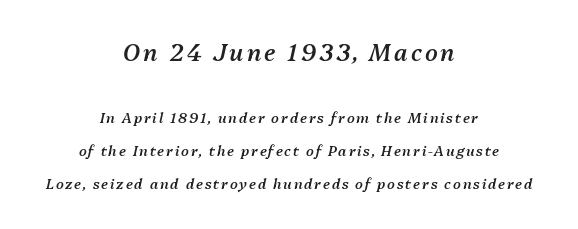
Q: Is the text bold? A: Semi-bold.
Q: Is the text italic (slanted)? A: Yes, it leans right by about 13 degrees.
Q: Is the text underlined? A: No.
Q: How is the paragraph aligned? A: Centered.
Q: Is the spacing between lines tight, normal or loose? A: Loose.
Q: Which block of text is set in a larger size, the first (top) or the second (bottom)? A: The first (top) one.
